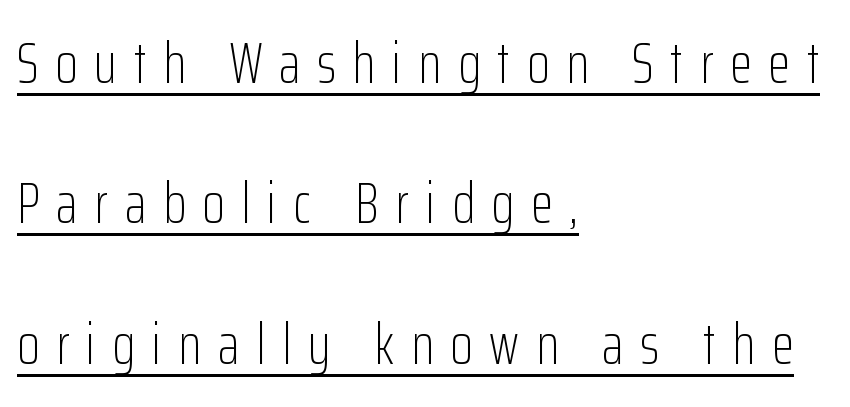
The image shows 58 px light, condensed sans-serif type, upright; set left-aligned, loose line spacing (2.42x), unusually wide letter spacing (+0.29 em), underlined; low stroke contrast and a medium x-height.
